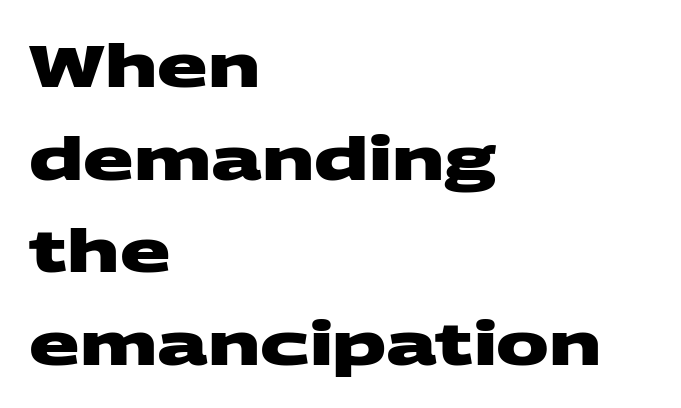
{"serif": "no", "bold": "yes", "weight": "heavy", "width": "wide", "stroke_contrast": "medium", "x_height": "large", "monospaced": "no", "underline": "no", "align": "left", "line_spacing": "normal", "line_spacing_ratio": 1.57, "letter_spacing": "normal", "letter_spacing_em": 0.0, "glyph_px": 59}
